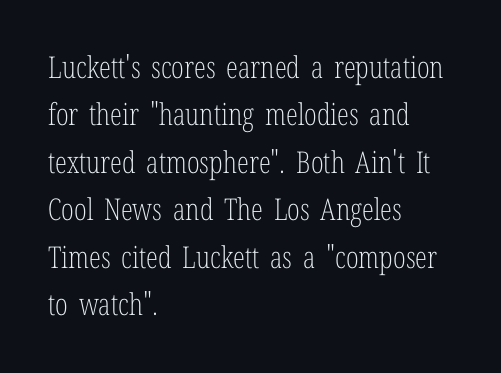
Q: Is the text bold? A: No.
Q: Is the text italic (slanted)? A: No, it is upright.
Q: Is the typeface a serif or a sans-serif typeface? A: Serif.
Q: Is the text underlined? A: No.
Q: How is the paragraph aligned? A: Left-aligned.
Q: Is the spacing between letters normal or unusually wide? A: Normal.
Q: Is the spacing between lines tight, normal or loose? A: Normal.
Q: Width (condensed, normal, or wide)? A: Condensed.
Q: Stroke contrast? A: Low.
Q: x-height? A: Medium.
Q: Monospaced? A: No.
